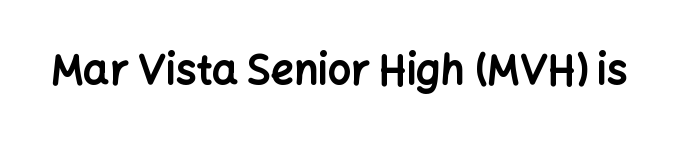
The lettering holds an erect, upright posture throughout. In terms of weight, the rendering is a true, heavy bold. Beneath every word, the page is bare. The type family on display is of the sans-serif kind. Does extra space separate the letters? No, they use regular spacing. Each letter keeps its own natural width here, so spacing adapts to shape.
